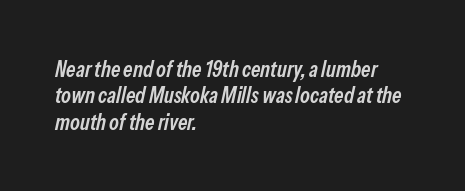
{"italic": "yes", "lean": "right", "slant_degrees": 13, "bold": "semi", "underline": "no", "align": "left", "line_spacing_ratio": 1.2, "letter_spacing": "normal", "letter_spacing_em": 0.0, "glyph_px": 22}
